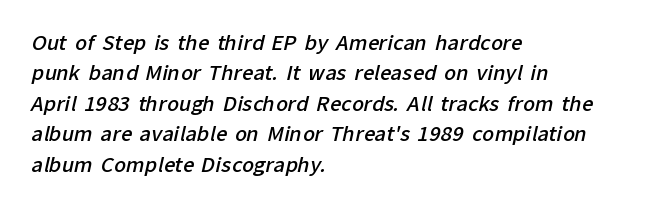
Q: Is the text bold? A: Semi-bold.
Q: Is the text underlined? A: No.
Q: How is the paragraph aligned? A: Left-aligned.
Q: Is the spacing between letters normal or unusually wide? A: Normal.
Q: Is the spacing between lines tight, normal or loose? A: Normal.
